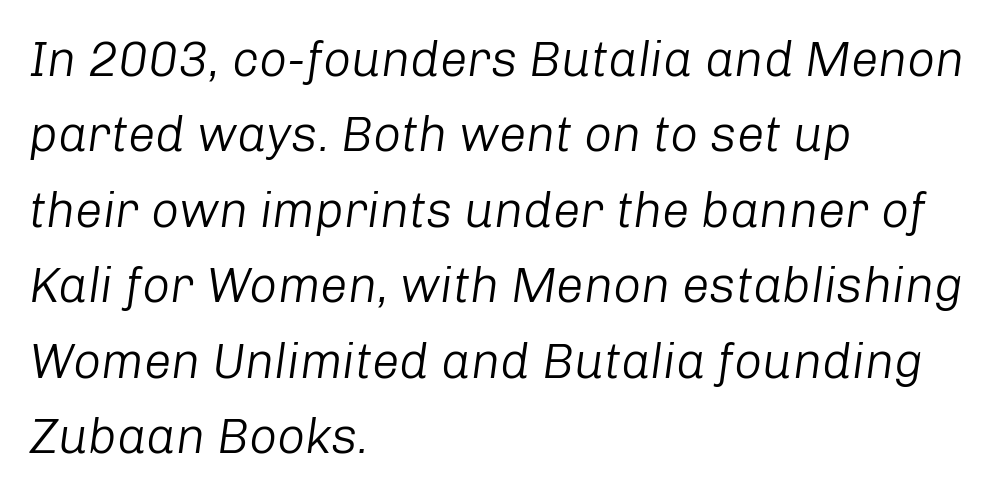
Q: Is the text bold? A: No.
Q: Is the text italic (slanted)? A: Yes, it leans right by about 8 degrees.
Q: Is the text underlined? A: No.
Q: How is the paragraph aligned? A: Left-aligned.
Q: Is the spacing between letters normal or unusually wide? A: Normal.
Q: Is the spacing between lines tight, normal or loose? A: Normal.
Q: Width (condensed, normal, or wide)? A: Normal.
Q: Stroke contrast? A: Low.
Q: x-height? A: Medium.
Q: Monospaced? A: No.
